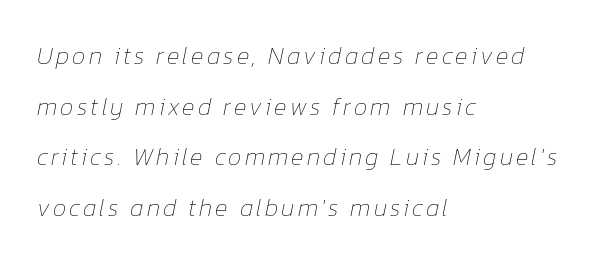
Weight: in the light-to-regular range. The strip under each line holds only bare page. When letters slant like this, we call the style italic. Notice how the passage keeps a crisp vertical edge on the left only. The rendering uses a large line-height, opening up the rows.
